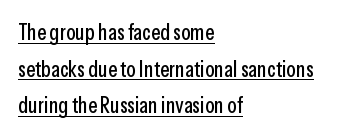
The image shows 22 px text type, upright; set left-aligned, normal line spacing (1.66x), normal letter spacing, underlined.
